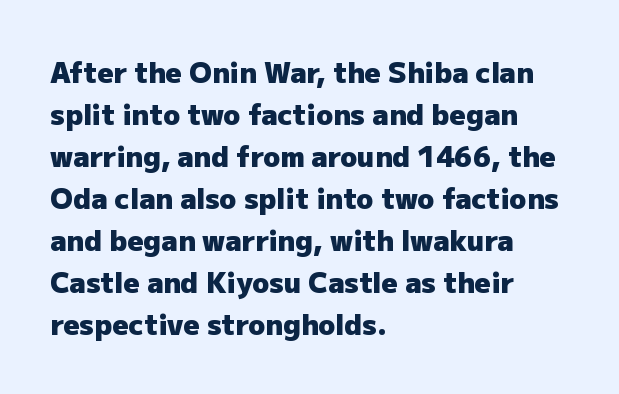
{"serif": "no", "italic": "no", "bold": "yes", "weight": "heavy", "width": "normal", "stroke_contrast": "low", "x_height": "medium", "monospaced": "no", "underline": "no", "align": "left", "line_spacing": "normal", "line_spacing_ratio": 1.5, "letter_spacing": "normal", "letter_spacing_em": 0.0, "glyph_px": 28}
